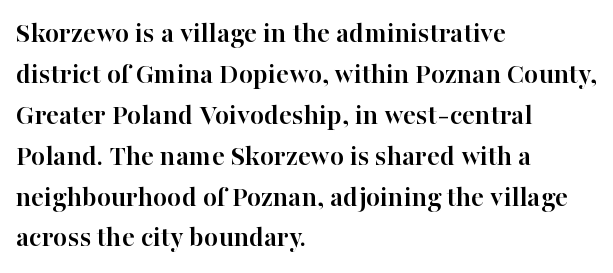
The image shows 29 px semibold serif type, upright; set left-aligned, normal line spacing (1.41x), normal letter spacing, not underlined; high stroke contrast and a medium x-height.
